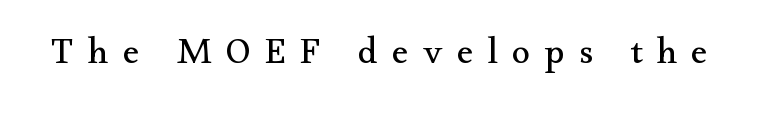
{"serif": "yes", "italic": "no", "bold": "no", "weight": "regular", "width": "normal", "stroke_contrast": "medium", "x_height": "small", "monospaced": "no", "underline": "no", "letter_spacing": "wide", "letter_spacing_em": 0.39, "glyph_px": 37}
